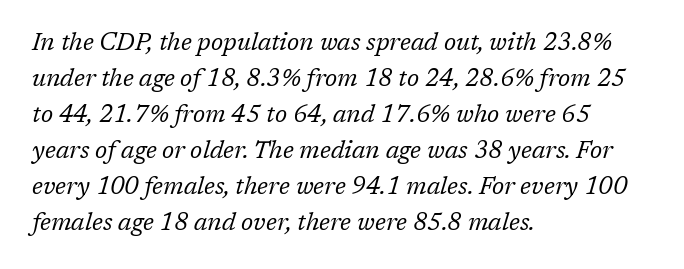
Caption: standard tracking, unaltered. Looking at the ascenders, they clearly lean. Glance below the letters and you will spot only blank space. In CSS terms this would be text-align: left. A typesetter would call this leading conventional body-copy spacing. A light-to-regular cut is what we see here.
